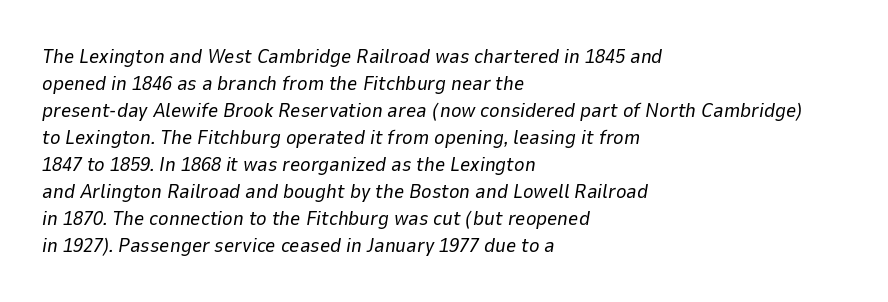
{"italic": "yes", "lean": "right", "slant_degrees": 9, "bold": "no", "underline": "no", "align": "left", "line_spacing": "normal", "line_spacing_ratio": 1.35, "letter_spacing": "normal", "letter_spacing_em": 0.0, "glyph_px": 20}
